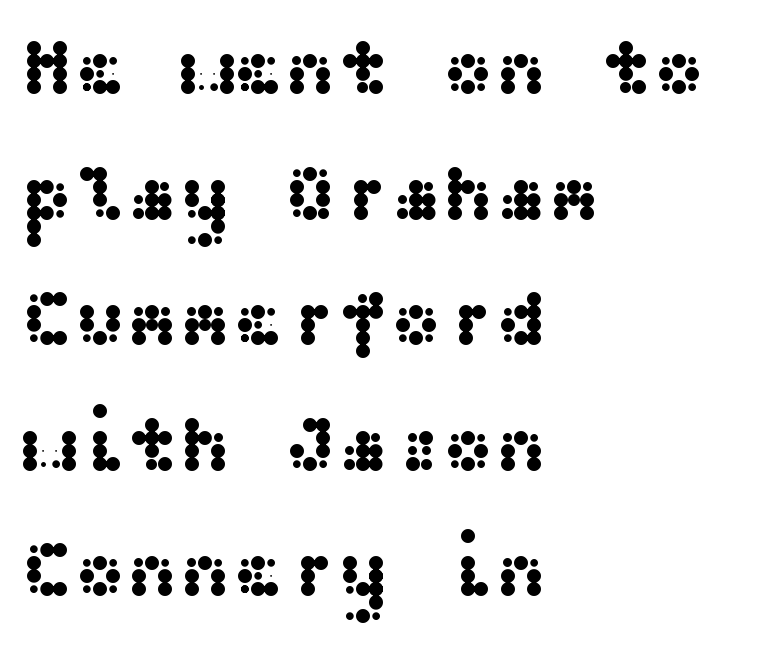
Q: Is the text italic (slanted)? A: No, it is upright.
Q: Is the typeface a serif or a sans-serif typeface? A: Sans-serif.
Q: Is the text underlined? A: No.
Q: How is the paragraph aligned? A: Left-aligned.
Q: Is the spacing between letters normal or unusually wide? A: Normal.
Q: Is the spacing between lines tight, normal or loose? A: Normal.
Q: Width (condensed, normal, or wide)? A: Wide.
Q: Stroke contrast? A: Medium.
Q: x-height? A: Medium.
